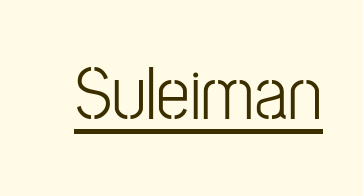
The image shows 76 px light, condensed sans-serif type, upright; set normal letter spacing, underlined; low stroke contrast and a medium x-height.
